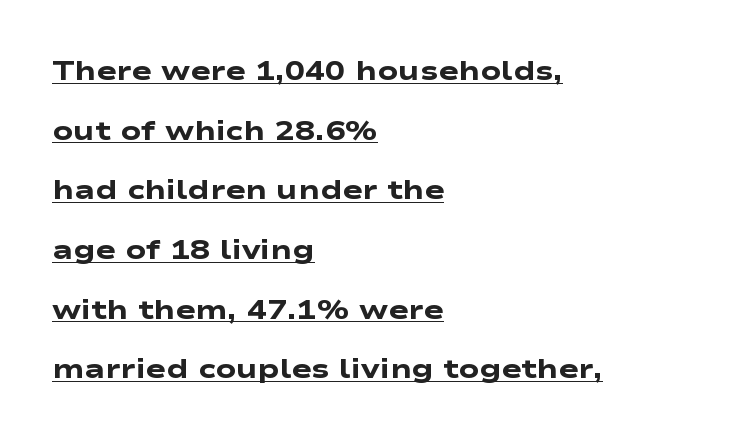
The image shows 27 px bold type; set left-aligned, loose line spacing (2.21x), normal letter spacing, underlined.
